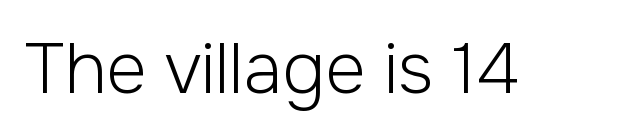
Q: Is the text bold? A: No.
Q: Is the text italic (slanted)? A: No, it is upright.
Q: Is the typeface a serif or a sans-serif typeface? A: Sans-serif.
Q: Is the text underlined? A: No.
Q: Is the spacing between letters normal or unusually wide? A: Normal.
Q: Width (condensed, normal, or wide)? A: Normal.
Q: Stroke contrast? A: Low.
Q: x-height? A: Medium.
Q: Monospaced? A: No.
